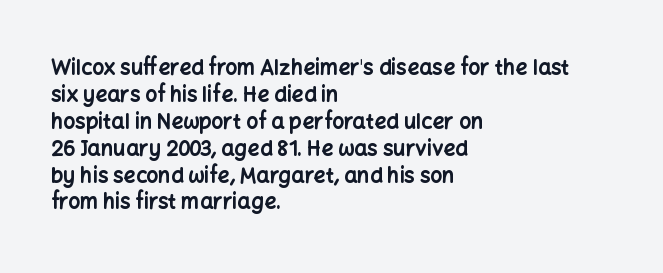
The image shows 21 px bold type, upright; set left-aligned, normal line spacing (1.28x), normal letter spacing, not underlined.
